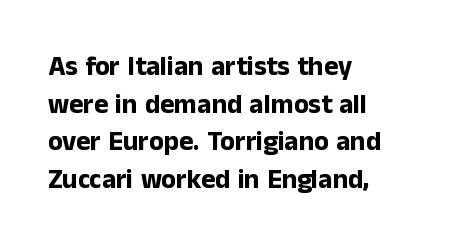
Q: Is the text bold? A: Yes.
Q: Is the text italic (slanted)? A: No, it is upright.
Q: Is the text underlined? A: No.
Q: How is the paragraph aligned? A: Left-aligned.
Q: Is the spacing between letters normal or unusually wide? A: Normal.
Q: Is the spacing between lines tight, normal or loose? A: Normal.
